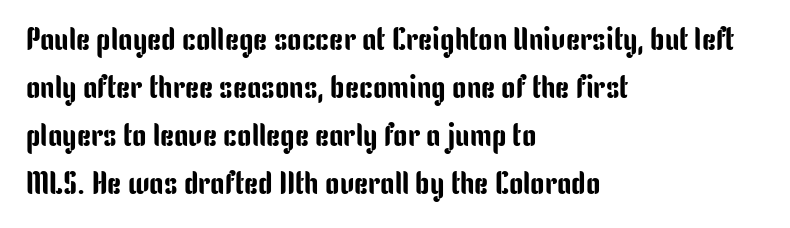
Every row of glyphs begins at an identical x-position on the left. The face used here is proportionally spaced, like ordinary book or web type. Caption: standard tracking, unaltered. Vertical spacing — default. The type family on display is of the sans-serif kind.
